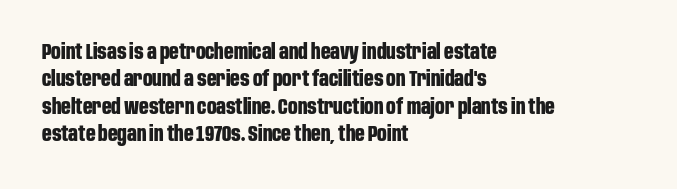
{"italic": "no", "bold": "yes", "underline": "no", "align": "left", "line_spacing": "normal", "line_spacing_ratio": 1.3, "letter_spacing": "normal", "letter_spacing_em": 0.0, "glyph_px": 21}
